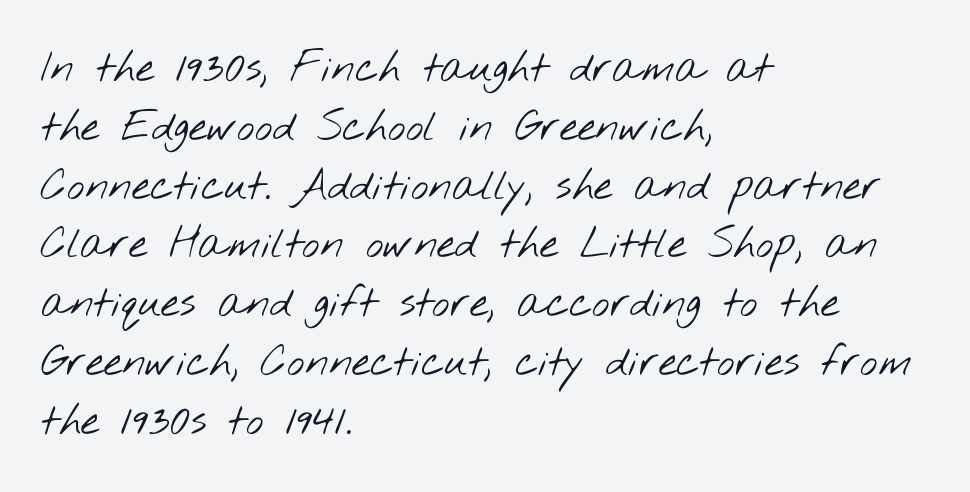
Q: Is the text bold? A: No.
Q: Is the typeface a serif or a sans-serif typeface? A: Sans-serif.
Q: Is the text underlined? A: No.
Q: How is the paragraph aligned? A: Left-aligned.
Q: Is the spacing between letters normal or unusually wide? A: Normal.
Q: Is the spacing between lines tight, normal or loose? A: Normal.
Q: Width (condensed, normal, or wide)? A: Wide.
Q: Stroke contrast? A: Low.
Q: x-height? A: Small.
Q: Monospaced? A: No.
